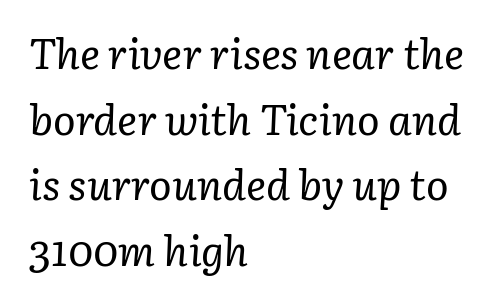
Q: Is the text bold? A: No.
Q: Is the text italic (slanted)? A: Yes, it leans right by about 3 degrees.
Q: Is the typeface a serif or a sans-serif typeface? A: Serif.
Q: Is the text underlined? A: No.
Q: How is the paragraph aligned? A: Left-aligned.
Q: Is the spacing between letters normal or unusually wide? A: Normal.
Q: Is the spacing between lines tight, normal or loose? A: Normal.
Q: Width (condensed, normal, or wide)? A: Normal.
Q: Stroke contrast? A: Low.
Q: x-height? A: Medium.
Q: Monospaced? A: No.
